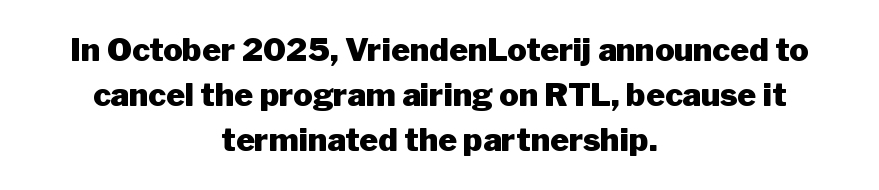
{"serif": "no", "italic": "no", "bold": "yes", "weight": "heavy", "width": "normal", "stroke_contrast": "low", "x_height": "medium", "monospaced": "no", "underline": "no", "align": "center", "line_spacing": "normal", "line_spacing_ratio": 1.41, "letter_spacing": "normal", "letter_spacing_em": 0.0, "glyph_px": 32}
